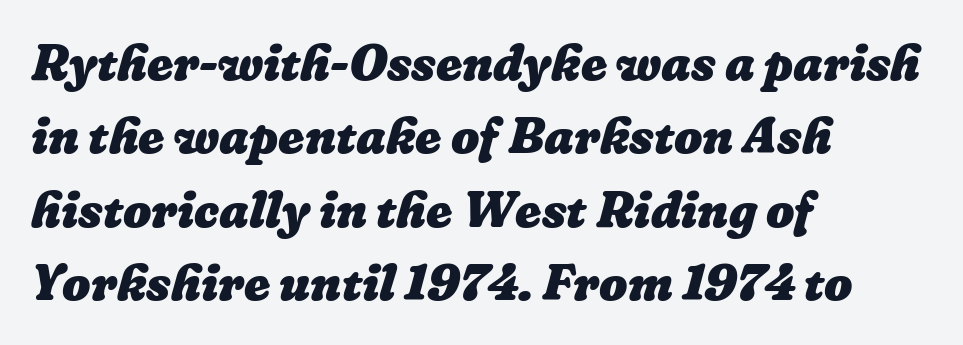
Each row of text sits above clean, open space. Where is the straight margin? On the left. Words appear dense and cohesive because spacing is normal. Spacing verdict: proportional, widths tailored to each character. Heft: maximum for text — a bold.
